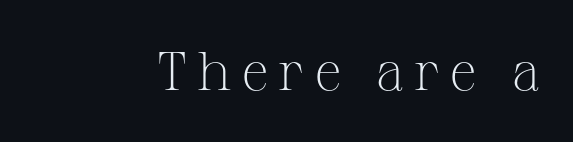
{"serif": "yes", "italic": "no", "bold": "no", "weight": "light", "width": "normal", "stroke_contrast": "medium", "x_height": "medium", "monospaced": "no", "underline": "no", "glyph_px": 55}
